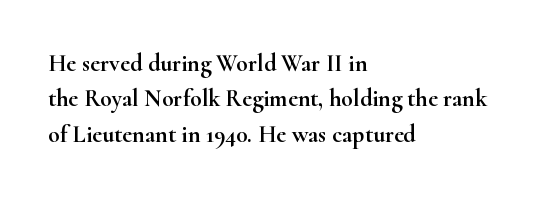
The image shows 24 px text type, upright; set left-aligned, normal line spacing (1.47x), normal letter spacing, not underlined.
